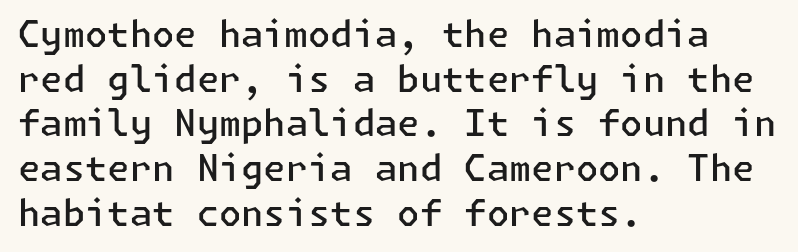
Q: Is the text bold? A: Semi-bold.
Q: Is the text italic (slanted)? A: No, it is upright.
Q: Is the typeface a serif or a sans-serif typeface? A: Sans-serif.
Q: Is the text underlined? A: No.
Q: How is the paragraph aligned? A: Left-aligned.
Q: Is the spacing between letters normal or unusually wide? A: Normal.
Q: Width (condensed, normal, or wide)? A: Normal.
Q: Stroke contrast? A: Low.
Q: x-height? A: Medium.
